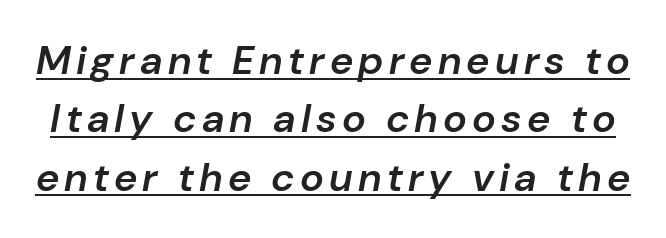
Q: Is the text bold? A: Semi-bold.
Q: Is the text italic (slanted)? A: Yes, it leans right by about 10 degrees.
Q: Is the text underlined? A: Yes.
Q: Is the spacing between lines tight, normal or loose? A: Normal.
Q: Width (condensed, normal, or wide)? A: Normal.
Q: Stroke contrast? A: Low.
Q: x-height? A: Medium.
Q: Monospaced? A: No.
